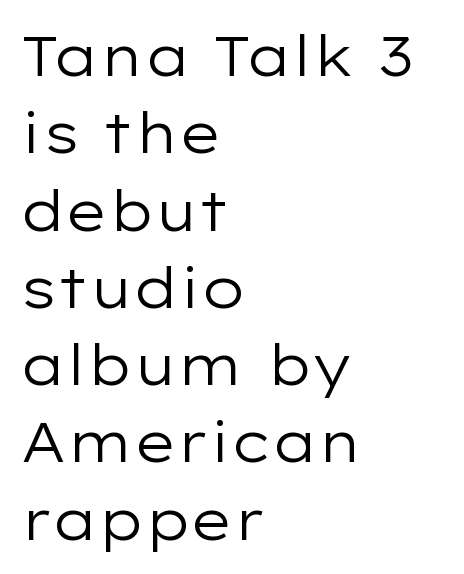
Q: Is the text bold? A: No.
Q: Is the text italic (slanted)? A: No, it is upright.
Q: Is the typeface a serif or a sans-serif typeface? A: Sans-serif.
Q: Is the text underlined? A: No.
Q: How is the paragraph aligned? A: Left-aligned.
Q: Is the spacing between letters normal or unusually wide? A: Normal.
Q: Is the spacing between lines tight, normal or loose? A: Normal.
Q: Width (condensed, normal, or wide)? A: Wide.
Q: Stroke contrast? A: Low.
Q: x-height? A: Medium.
Q: Monospaced? A: No.
